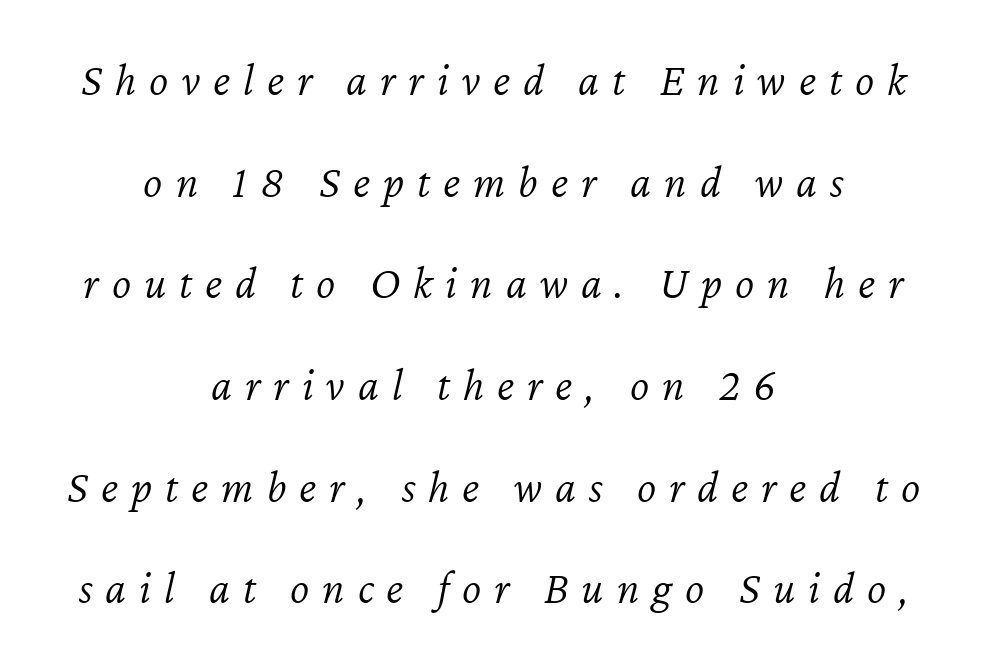
{"italic": "yes", "lean": "right", "slant_degrees": 12, "bold": "no", "weight": "light", "width": "normal", "stroke_contrast": "low", "x_height": "medium", "monospaced": "no", "underline": "no", "align": "center", "line_spacing": "loose", "line_spacing_ratio": 2.21, "letter_spacing": "wide", "letter_spacing_em": 0.28, "glyph_px": 46}
